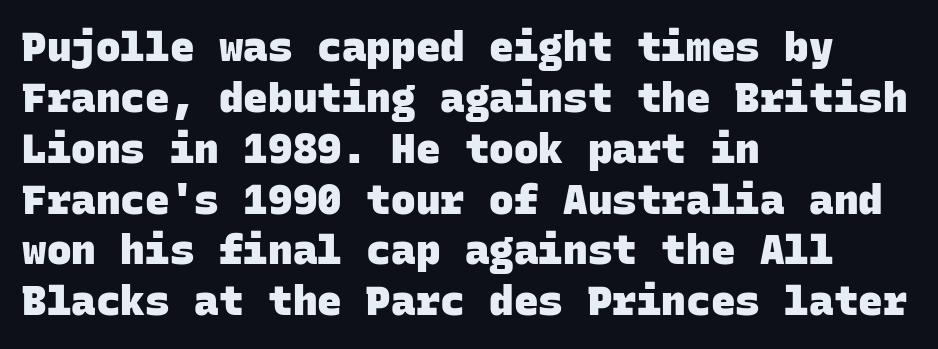
The font family rendered here belongs to the sans-serif group. Compared with a centered layout, this one pins lines to the left instead. Monospaced: the letters line up in strict vertical columns. What weight is shown? A full bold with thick strokes.
